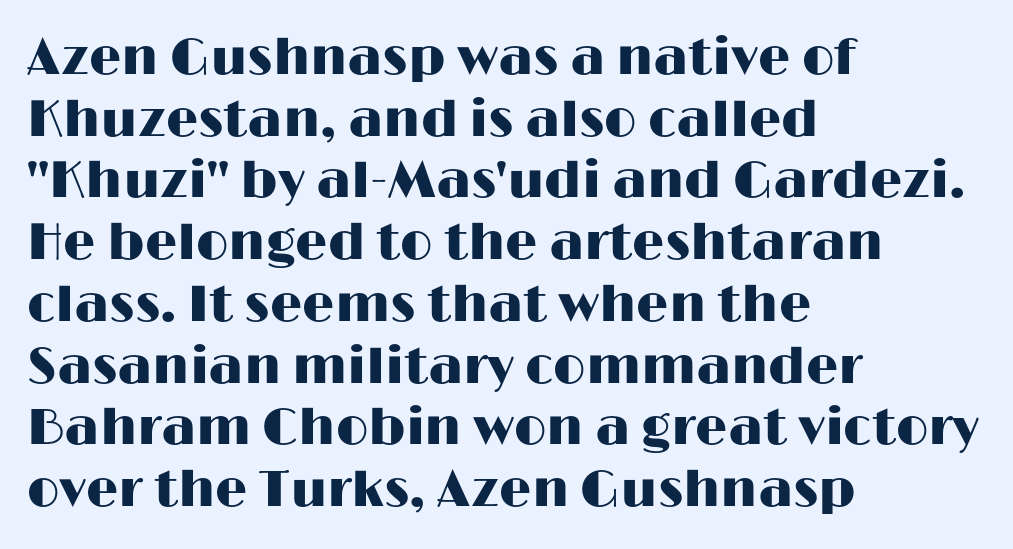
The image shows 51 px wide sans-serif type, upright; set left-aligned, line spacing 1.21x, normal letter spacing, not underlined; high stroke contrast and a medium x-height.
